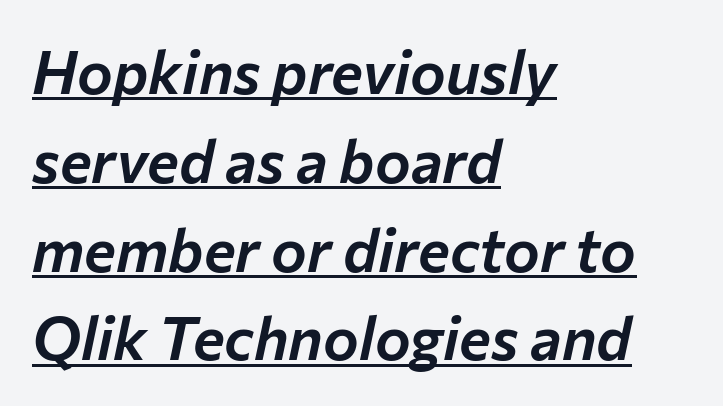
The image shows 60 px text type, italic (leaning right); set left-aligned, normal line spacing (1.48x), normal letter spacing, underlined; low stroke contrast and a medium x-height.
